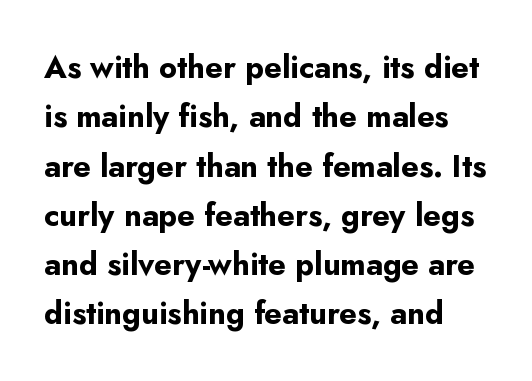
The image shows 31 px bold sans-serif type, upright; set normal line spacing (1.59x), normal letter spacing, not underlined; low stroke contrast and a small x-height.
